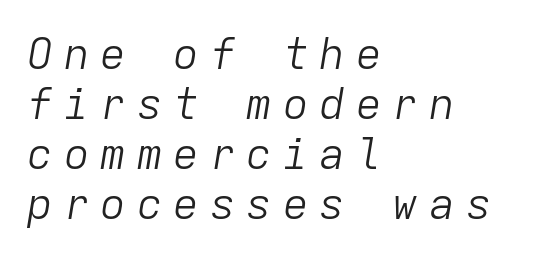
Q: Is the text bold? A: No.
Q: Is the text italic (slanted)? A: Yes, it leans right by about 9 degrees.
Q: Is the text underlined? A: No.
Q: How is the paragraph aligned? A: Left-aligned.
Q: Is the spacing between letters normal or unusually wide? A: Unusually wide.
Q: Width (condensed, normal, or wide)? A: Normal.
Q: Stroke contrast? A: Low.
Q: x-height? A: Medium.
Q: Monospaced? A: Yes.
